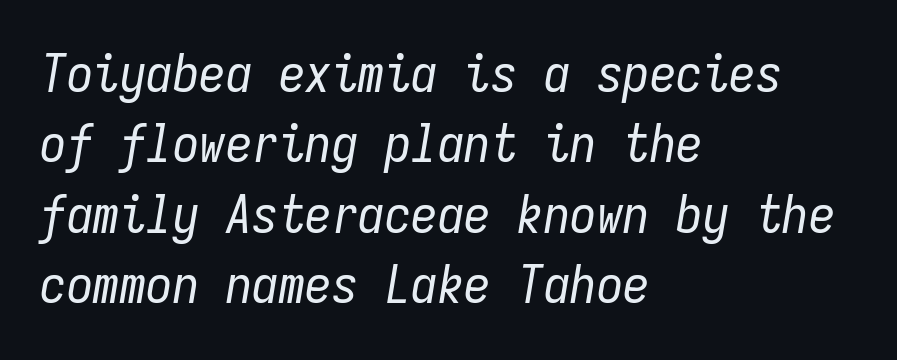
Unmarked baselines from the first word to the last. The gaps between neighbouring characters are ordinary and unremarkable. Teacher's note: observe the even left margin — that is flush-left alignment. The rendering uses typewriter-style spacing with identical character cells.
